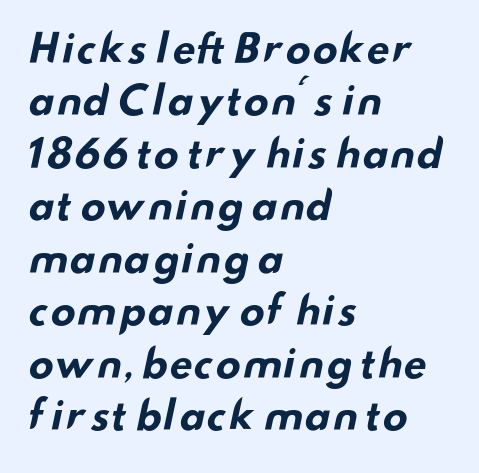
A normal amount of white space separates one row of letters from the next. Note the varied advance widths — an 'i' is clearly narrower than an 'm'. A sans-serif font was chosen for this passage. These lines keep a tight, regular rhythm from letter to letter. The zone under the glyphs is completely vacant.
